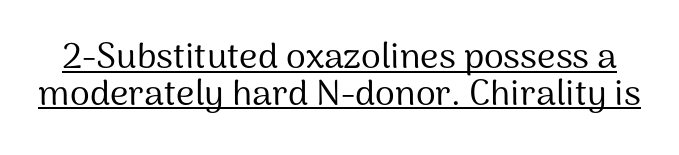
{"serif": "no", "italic": "no", "bold": "no", "weight": "regular", "width": "normal", "stroke_contrast": "medium", "x_height": "medium", "monospaced": "no", "underline": "yes", "line_spacing": "tight", "line_spacing_ratio": 1.02, "letter_spacing": "normal", "letter_spacing_em": 0.0, "glyph_px": 36}
